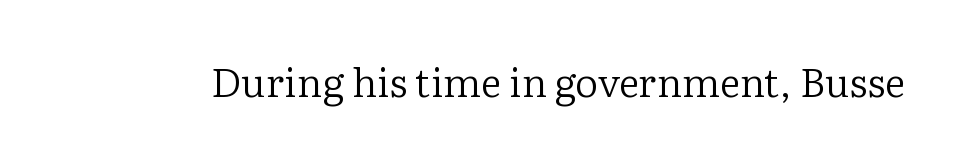
Q: Is the text bold? A: No.
Q: Is the text italic (slanted)? A: No, it is upright.
Q: Is the typeface a serif or a sans-serif typeface? A: Serif.
Q: Is the text underlined? A: No.
Q: Is the spacing between letters normal or unusually wide? A: Normal.
Q: Width (condensed, normal, or wide)? A: Normal.
Q: Stroke contrast? A: Low.
Q: x-height? A: Medium.
Q: Monospaced? A: No.
